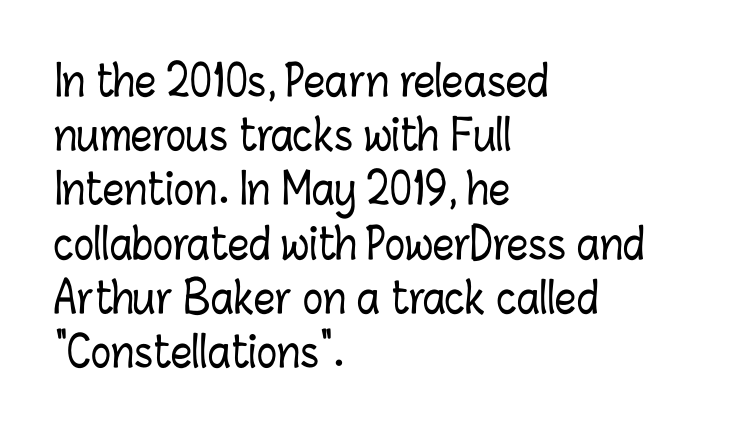
Caption: multi-line text, flush left, ragged right. Look at the tracking — it's just the regular setting, nothing added. This sample has the flowing, uneven cadence of proportional lettering. Every stem runs plumb, perpendicular to the baseline. The space between consecutive lines is moderate.
